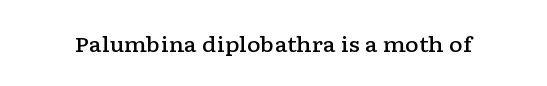
{"italic": "no", "bold": "semi", "underline": "no", "letter_spacing": "normal", "letter_spacing_em": 0.0, "glyph_px": 21}
